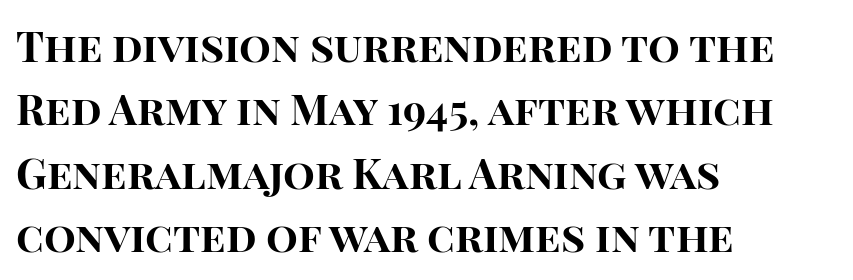
Spacing verdict: proportional, widths tailored to each character. Upright lettering throughout. A sans-serif font was chosen for this passage. Line starts are locked; line ends wander. Nobody touched the tracking dial on this one.
